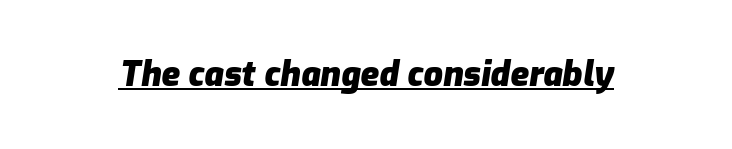
The image shows 34 px heavy type, italic (leaning right); set normal letter spacing, underlined; low stroke contrast and a medium x-height.
